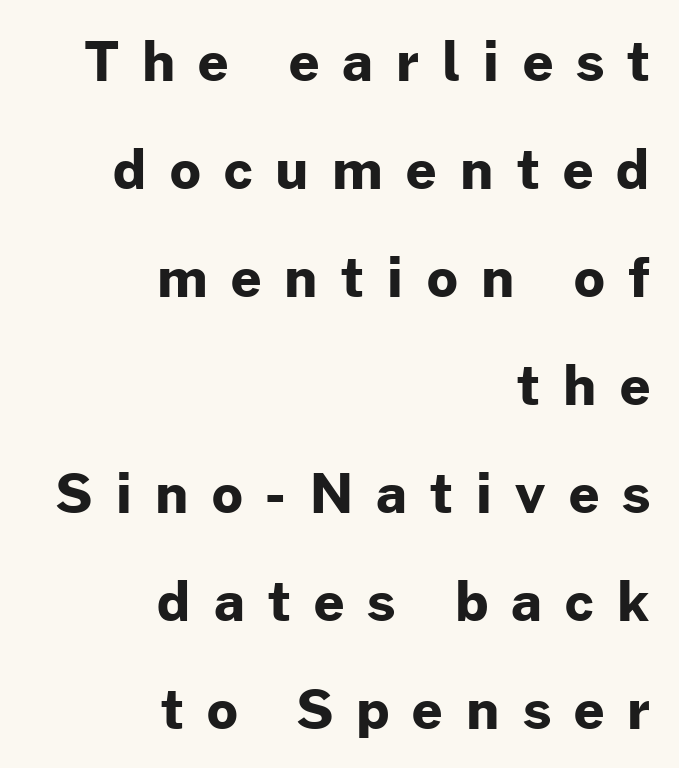
{"serif": "no", "italic": "no", "bold": "yes", "weight": "bold", "width": "normal", "stroke_contrast": "low", "x_height": "medium", "monospaced": "no", "underline": "no", "align": "right", "line_spacing": "loose", "line_spacing_ratio": 2.0, "letter_spacing": "wide", "letter_spacing_em": 0.43, "glyph_px": 54}
